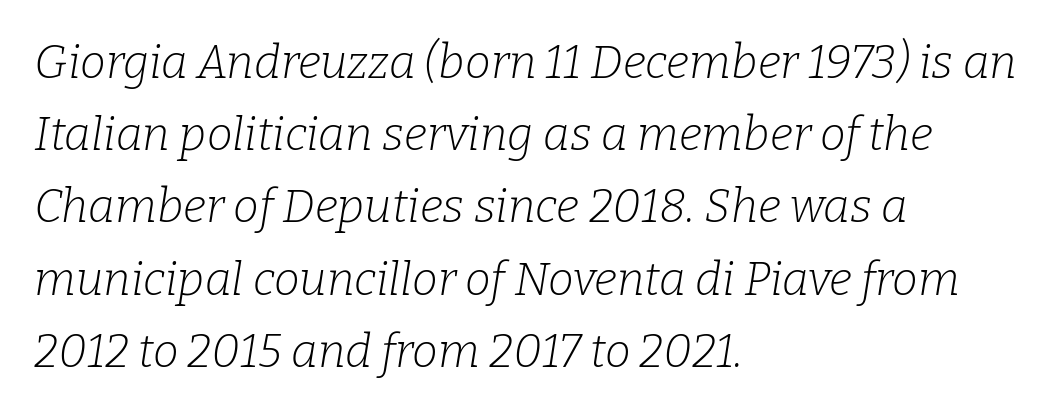
Q: Is the text bold? A: No.
Q: Is the text italic (slanted)? A: Yes, it leans right by about 9 degrees.
Q: Is the typeface a serif or a sans-serif typeface? A: Serif.
Q: Is the text underlined? A: No.
Q: How is the paragraph aligned? A: Left-aligned.
Q: Is the spacing between letters normal or unusually wide? A: Normal.
Q: Is the spacing between lines tight, normal or loose? A: Normal.
Q: Width (condensed, normal, or wide)? A: Normal.
Q: Stroke contrast? A: Low.
Q: x-height? A: Medium.
Q: Monospaced? A: No.
